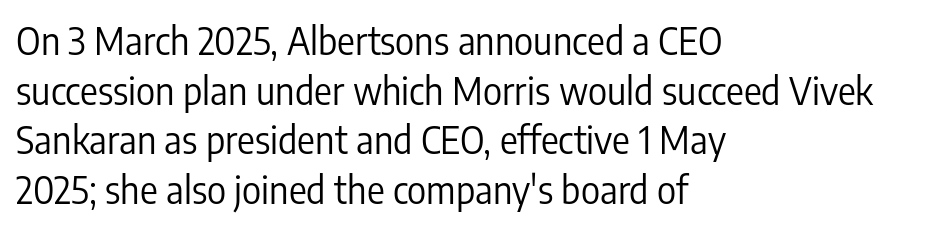
Notice how descenders clear the ascenders below comfortably — that's standard leading. Caption: multi-line text, flush left, ragged right. Tracking value appears to be zero — textbook default spacing. The string is rendered with underlining switched off.
